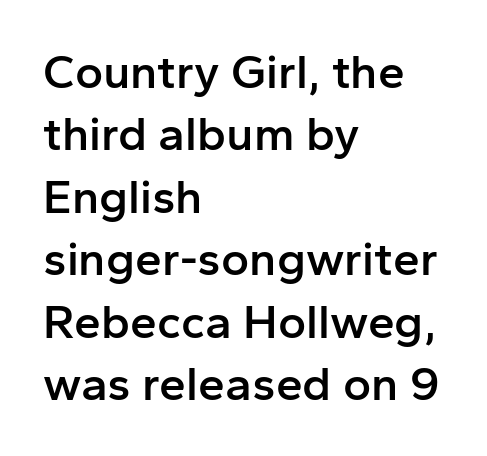
The image shows 48 px semibold sans-serif type, upright; set left-aligned, normal line spacing (1.3x), normal letter spacing, not underlined; low stroke contrast and a medium x-height.
